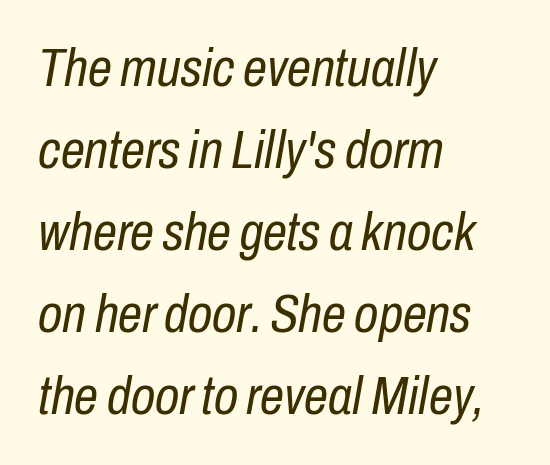
Is the type heavy? It reads as light-to-regular instead. The letters advance in unequal steps, a hallmark of proportional type. Slant detected: the letters are inclined. Horizontal bands of white between lines are of average thickness. Glance below the letters and you will spot only blank space. Typeset ragged right — the left edge is the straight one.
